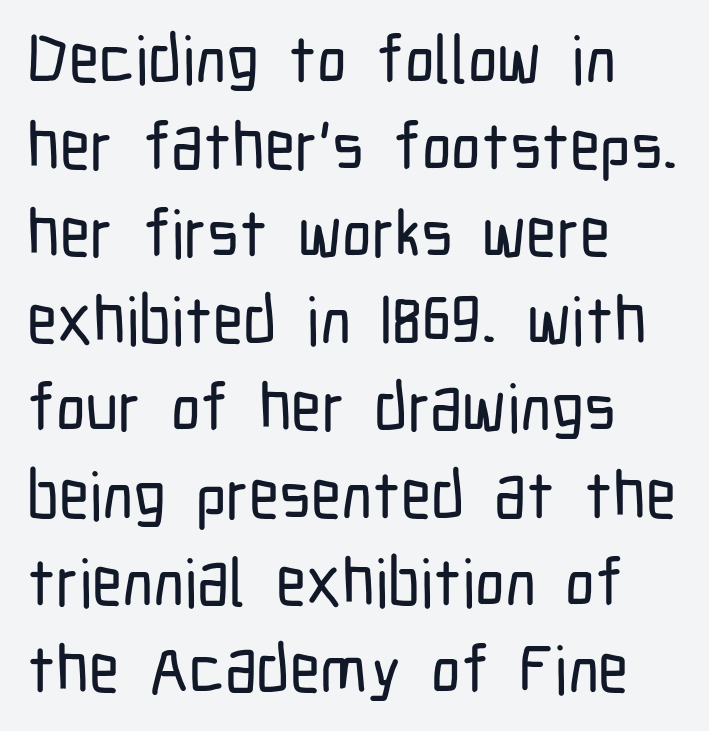
In CSS terms this would be text-align: left. Letter spacing: default. The type sits square on the baseline with zero lean. Each new line begins a customary step beneath the previous one. Think of a printed novel: that variable character pitch is what you see here. Examine the stroke ends and you'll find no serifs.
